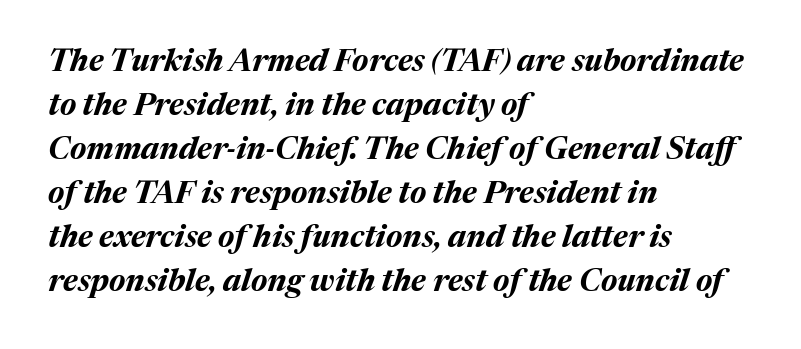
Q: Is the text bold? A: Yes.
Q: Is the text italic (slanted)? A: Yes, it leans right by about 17 degrees.
Q: Is the text underlined? A: No.
Q: How is the paragraph aligned? A: Left-aligned.
Q: Is the spacing between letters normal or unusually wide? A: Normal.
Q: Is the spacing between lines tight, normal or loose? A: Normal.
Q: Width (condensed, normal, or wide)? A: Normal.
Q: Stroke contrast? A: Medium.
Q: x-height? A: Medium.
Q: Monospaced? A: No.
